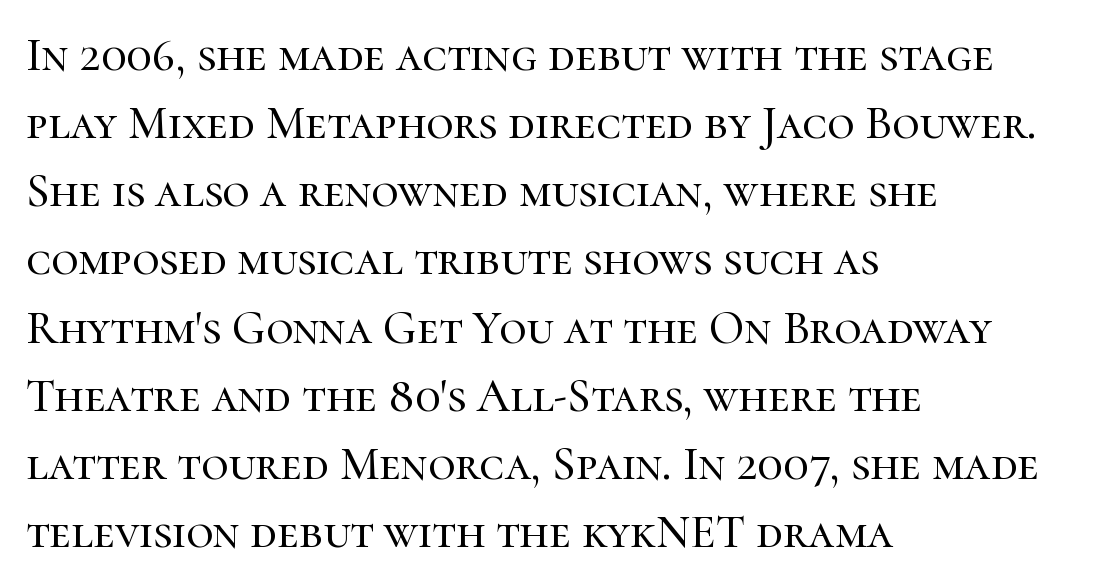
Q: Is the text italic (slanted)? A: No, it is upright.
Q: Is the typeface a serif or a sans-serif typeface? A: Serif.
Q: Is the text underlined? A: No.
Q: How is the paragraph aligned? A: Left-aligned.
Q: Is the spacing between letters normal or unusually wide? A: Normal.
Q: Is the spacing between lines tight, normal or loose? A: Normal.
Q: Width (condensed, normal, or wide)? A: Normal.
Q: Stroke contrast? A: High.
Q: x-height? A: Medium.
Q: Monospaced? A: No.
